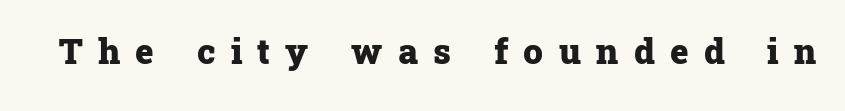
{"serif": "yes", "italic": "no", "bold": "yes", "weight": "heavy", "width": "normal", "stroke_contrast": "low", "x_height": "medium", "monospaced": "no", "underline": "no", "letter_spacing": "wide", "letter_spacing_em": 0.44, "glyph_px": 35}
